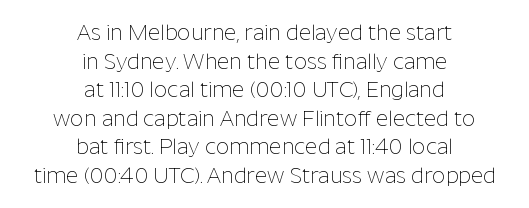
Vertical stems look standard width or narrower in stroke. Posture: upright roman. Centered paragraph, ragged on both sides. A bare baseline throughout the passage. Interline gaps are of average width in this sample. These lines keep a tight, regular rhythm from letter to letter.
